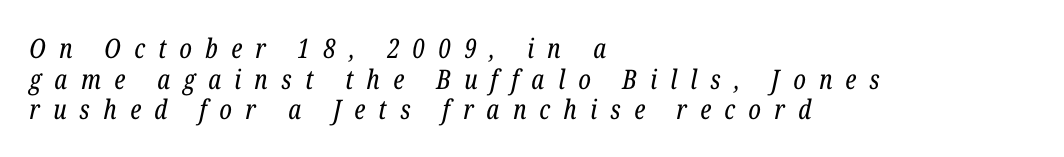
Q: Is the text bold? A: No.
Q: Is the text italic (slanted)? A: Yes, it leans right by about 12 degrees.
Q: Is the text underlined? A: No.
Q: How is the paragraph aligned? A: Left-aligned.
Q: Is the spacing between letters normal or unusually wide? A: Unusually wide.
Q: Is the spacing between lines tight, normal or loose? A: Tight.
